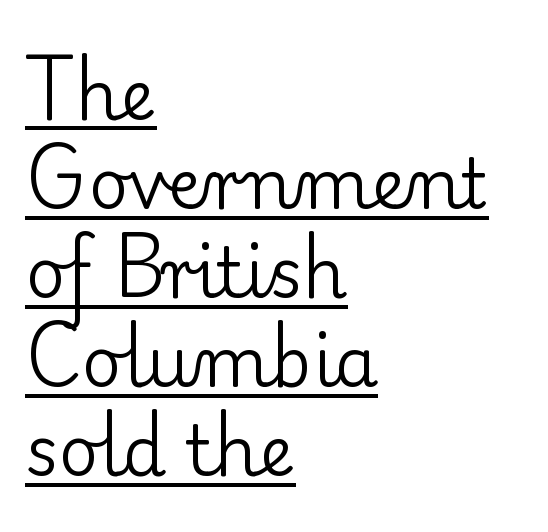
{"serif": "yes", "italic": "no", "bold": "no", "weight": "regular", "width": "normal", "stroke_contrast": "low", "x_height": "small", "monospaced": "no", "underline": "yes", "align": "left", "line_spacing": "normal", "line_spacing_ratio": 1.29, "letter_spacing": "normal", "letter_spacing_em": 0.0, "glyph_px": 69}
